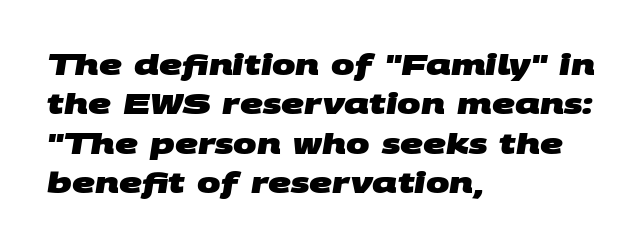
{"serif": "no", "bold": "yes", "weight": "heavy", "width": "wide", "stroke_contrast": "medium", "x_height": "large", "monospaced": "no", "underline": "no", "align": "left", "line_spacing": "normal", "line_spacing_ratio": 1.41, "letter_spacing": "normal", "letter_spacing_em": 0.0, "glyph_px": 28}
